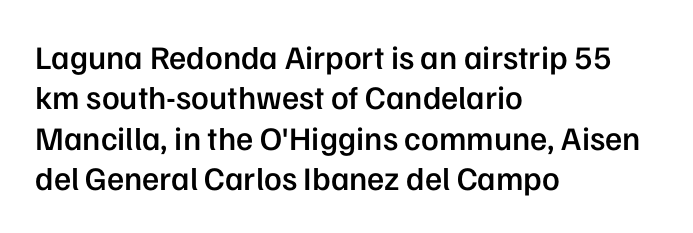
The image shows 33 px semibold sans-serif type, upright; set left-aligned, line spacing 1.22x, normal letter spacing, not underlined; low stroke contrast and a medium x-height.
